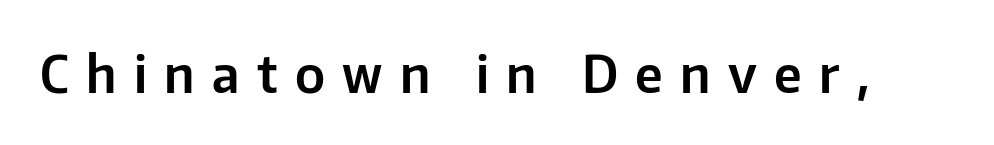
The image shows 51 px sans-serif type, upright; set unusually wide letter spacing (+0.34 em), not underlined; low stroke contrast and a medium x-height.
